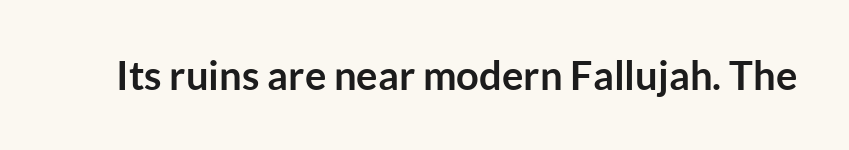
Q: Is the text bold? A: Yes.
Q: Is the text italic (slanted)? A: No, it is upright.
Q: Is the typeface a serif or a sans-serif typeface? A: Sans-serif.
Q: Is the text underlined? A: No.
Q: Is the spacing between letters normal or unusually wide? A: Normal.
Q: Width (condensed, normal, or wide)? A: Normal.
Q: Stroke contrast? A: Low.
Q: x-height? A: Medium.
Q: Monospaced? A: No.
